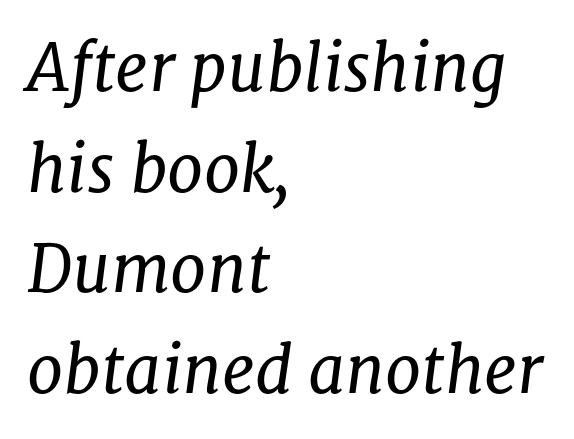
Q: Is the text bold? A: No.
Q: Is the text italic (slanted)? A: Yes, it leans right by about 8 degrees.
Q: Is the typeface a serif or a sans-serif typeface? A: Serif.
Q: Is the text underlined? A: No.
Q: How is the paragraph aligned? A: Left-aligned.
Q: Is the spacing between letters normal or unusually wide? A: Normal.
Q: Is the spacing between lines tight, normal or loose? A: Normal.
Q: Width (condensed, normal, or wide)? A: Normal.
Q: Stroke contrast? A: Low.
Q: x-height? A: Medium.
Q: Monospaced? A: No.
